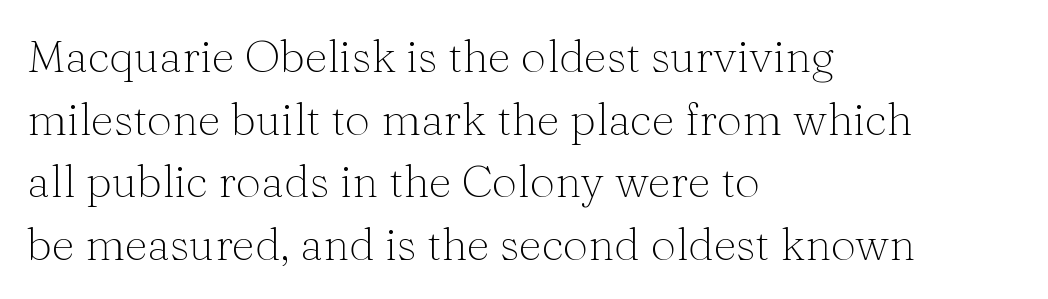
The image shows 45 px thin serif type, upright; set left-aligned, normal line spacing (1.39x), normal letter spacing, not underlined; medium stroke contrast and a medium x-height.
